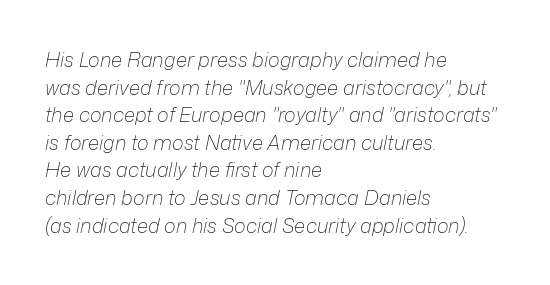
{"italic": "yes", "lean": "right", "slant_degrees": 12, "bold": "no", "underline": "no", "align": "left", "line_spacing": "normal", "line_spacing_ratio": 1.38, "letter_spacing": "normal", "letter_spacing_em": 0.0, "glyph_px": 20}
